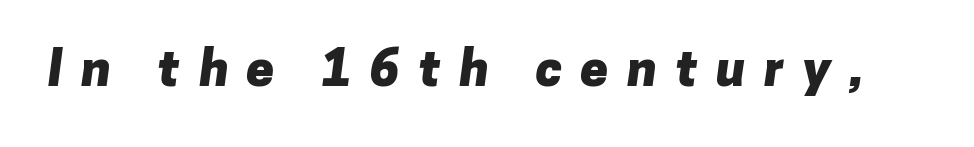
The image shows 50 px heavy sans-serif type; set unusually wide letter spacing (+0.37 em), not underlined; low stroke contrast and a medium x-height.
